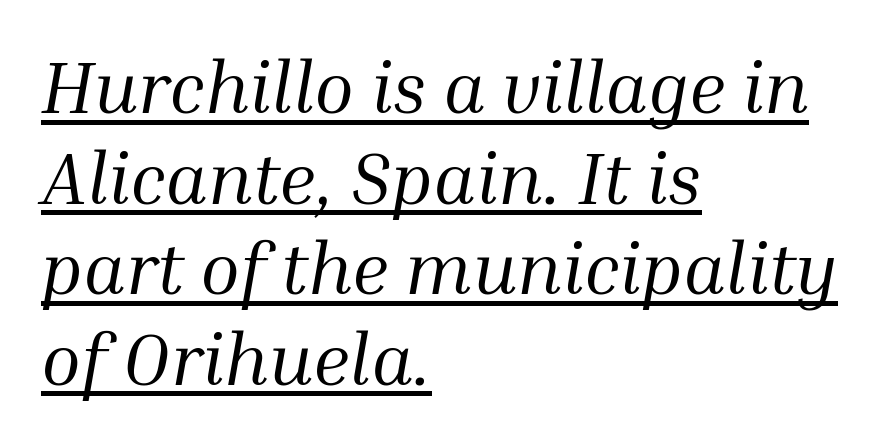
Like a heading marked for emphasis, these lines bear an underscore. Observe the ordinary spacing: letters are neighbours, not strangers. A quiet, ordinary-to-light weight characterises the typeface. You can tell from the footed stems that serif type was used.
